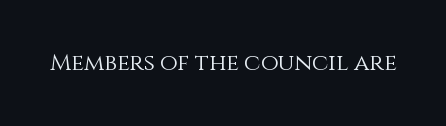
The image shows 23 px text type, upright; set normal letter spacing, not underlined.
